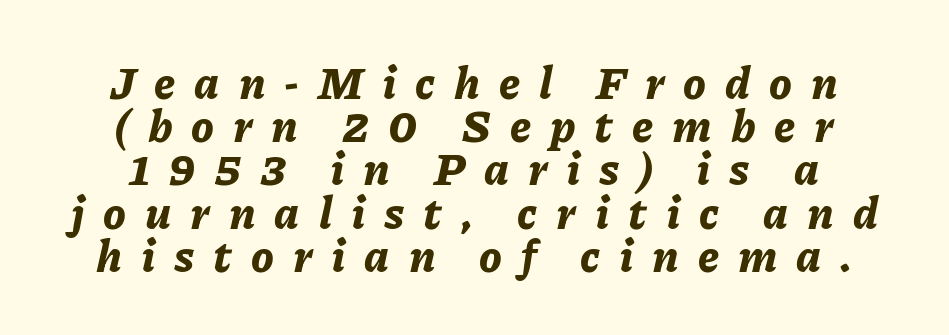
{"italic": "yes", "lean": "right", "slant_degrees": 11, "bold": "yes", "weight": "bold", "width": "normal", "stroke_contrast": "low", "x_height": "medium", "monospaced": "no", "underline": "no", "align": "center", "line_spacing": "tight", "line_spacing_ratio": 0.96, "letter_spacing": "wide", "letter_spacing_em": 0.42, "glyph_px": 45}
